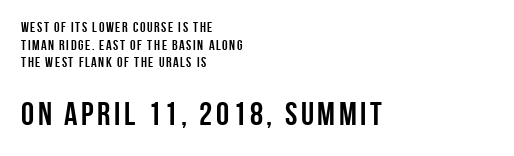
{"serif": "no", "italic": "no", "bold": "yes", "weight": "semibold", "width": "condensed", "stroke_contrast": "low", "x_height": "large", "monospaced": "no", "underline": "no", "align": "left", "line_spacing": "normal", "line_spacing_ratio": 1.26, "larger_block": "second", "size_ratio": 2.36, "glyph_px": 33}
